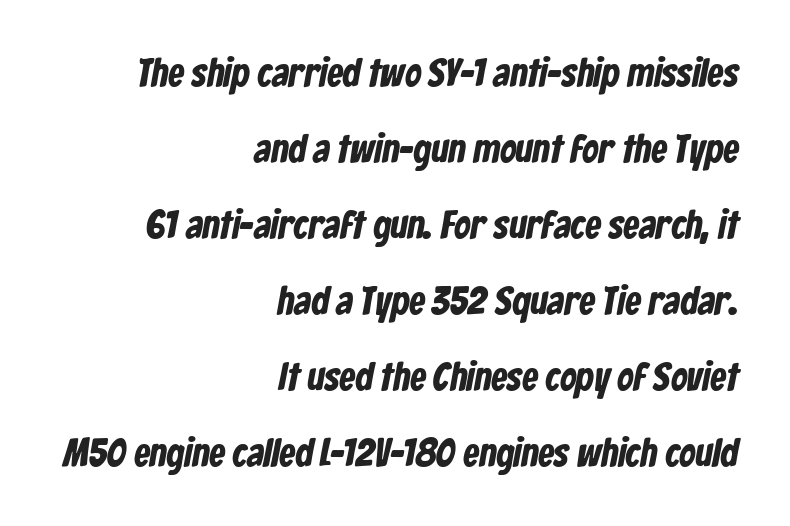
Underline: absent. Tracking here is standard; glyphs follow each other at the usual distance. Pretty heavy lettering here — definitely bold. Classification — sans serif. Looks like regular typesetting: each glyph gets only the width it needs.
